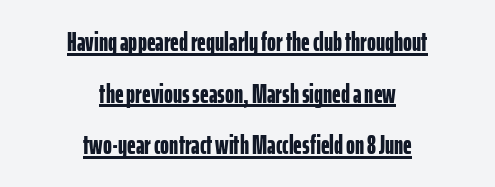
The image shows 27 px bold type, upright; set centered, loose line spacing (1.91x), normal letter spacing, underlined.
